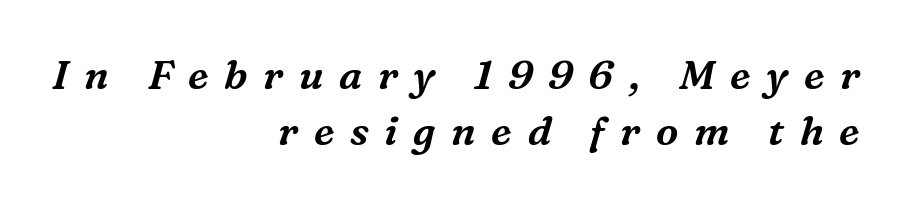
{"serif": "yes", "italic": "yes", "lean": "right", "slant_degrees": 16, "width": "normal", "stroke_contrast": "medium", "x_height": "medium", "monospaced": "no", "underline": "no", "align": "right", "line_spacing": "normal", "line_spacing_ratio": 1.4, "letter_spacing": "wide", "letter_spacing_em": 0.39, "glyph_px": 40}
